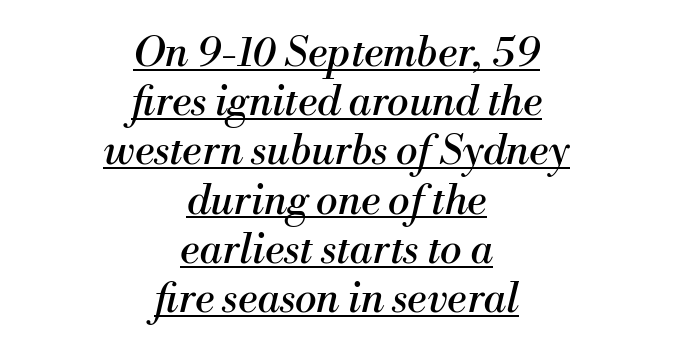
Notice how a bar underscores the lettering throughout. A typesetter would call this proportional, since set widths differ per character. Rendered with sloped, italic letterforms. No letter is thick-stroked: the sample isn't bold.
